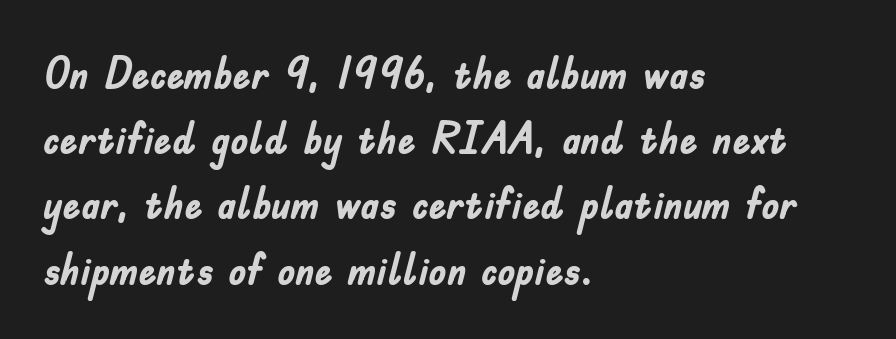
Q: Is the text bold? A: Yes.
Q: Is the text italic (slanted)? A: Yes.
Q: Is the typeface a serif or a sans-serif typeface? A: Sans-serif.
Q: Is the text underlined? A: No.
Q: How is the paragraph aligned? A: Left-aligned.
Q: Is the spacing between letters normal or unusually wide? A: Normal.
Q: Is the spacing between lines tight, normal or loose? A: Normal.
Q: Width (condensed, normal, or wide)? A: Condensed.
Q: Stroke contrast? A: Low.
Q: x-height? A: Small.
Q: Monospaced? A: No.
